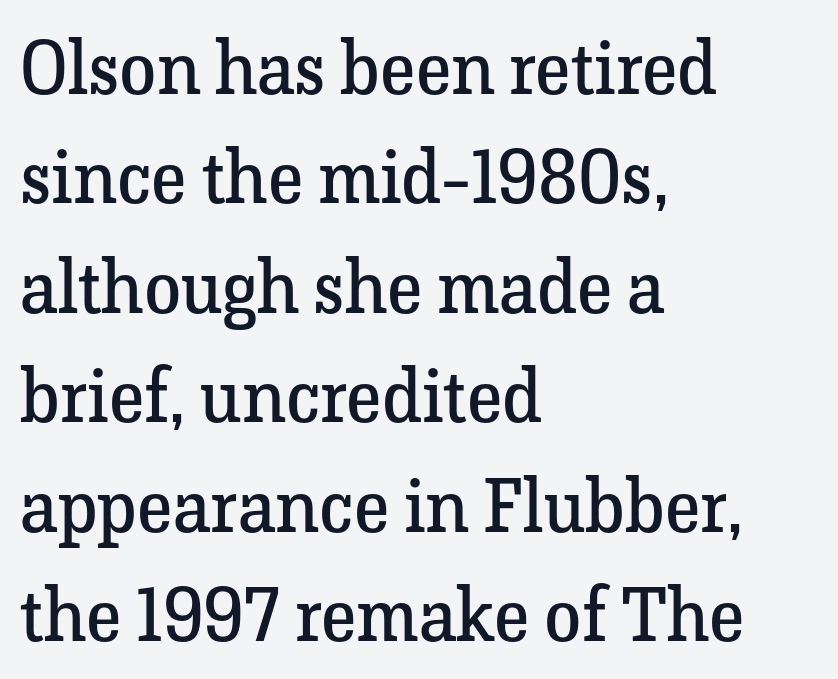
The typesetting does not lean heavy: it is not bold. Font category for this specimen: serif. A classic flush-left, rag-right setting is used for this passage. Each letter keeps its own natural width here, so spacing adapts to shape.
